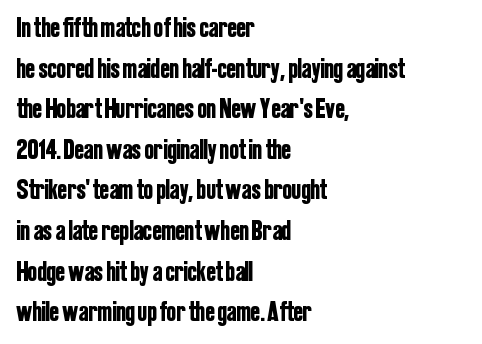
{"serif": "no", "italic": "no", "width": "condensed", "stroke_contrast": "low", "x_height": "medium", "monospaced": "no", "underline": "no", "align": "left", "line_spacing": "normal", "line_spacing_ratio": 1.45, "letter_spacing": "normal", "letter_spacing_em": 0.0, "glyph_px": 28}
